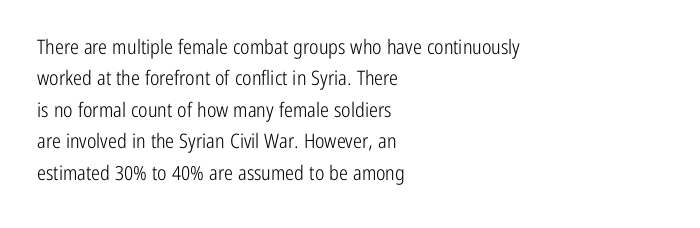
Q: Is the text bold? A: No.
Q: Is the text italic (slanted)? A: No, it is upright.
Q: Is the text underlined? A: No.
Q: How is the paragraph aligned? A: Left-aligned.
Q: Is the spacing between letters normal or unusually wide? A: Normal.
Q: Is the spacing between lines tight, normal or loose? A: Normal.
